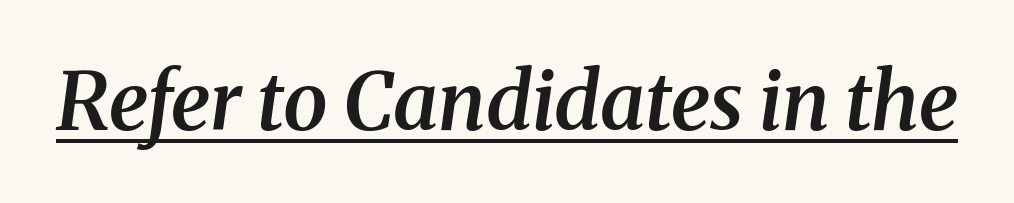
Q: Is the text bold? A: Semi-bold.
Q: Is the text italic (slanted)? A: Yes, it leans right by about 8 degrees.
Q: Is the typeface a serif or a sans-serif typeface? A: Serif.
Q: Is the text underlined? A: Yes.
Q: Is the spacing between letters normal or unusually wide? A: Normal.
Q: Width (condensed, normal, or wide)? A: Normal.
Q: Stroke contrast? A: Medium.
Q: x-height? A: Medium.
Q: Monospaced? A: No.
